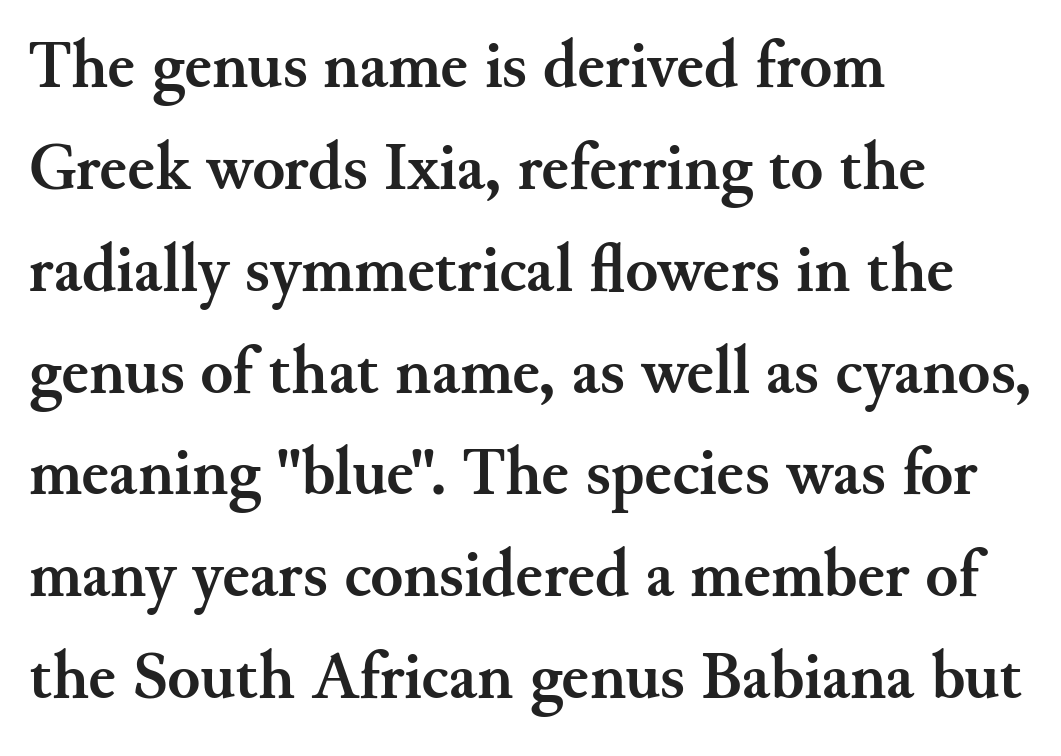
Q: Is the text bold? A: Yes.
Q: Is the text italic (slanted)? A: No, it is upright.
Q: Is the typeface a serif or a sans-serif typeface? A: Serif.
Q: Is the text underlined? A: No.
Q: How is the paragraph aligned? A: Left-aligned.
Q: Is the spacing between letters normal or unusually wide? A: Normal.
Q: Is the spacing between lines tight, normal or loose? A: Normal.
Q: Width (condensed, normal, or wide)? A: Normal.
Q: Stroke contrast? A: Medium.
Q: x-height? A: Small.
Q: Monospaced? A: No.
